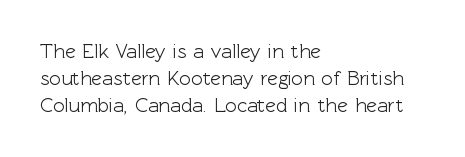
Q: Is the text italic (slanted)? A: No, it is upright.
Q: Is the text underlined? A: No.
Q: How is the paragraph aligned? A: Left-aligned.
Q: Is the spacing between letters normal or unusually wide? A: Normal.
Q: Is the spacing between lines tight, normal or loose? A: Normal.
